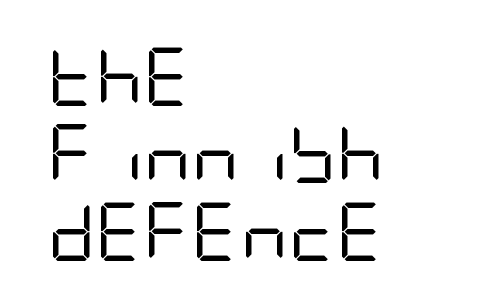
Q: Is the text bold? A: No.
Q: Is the text italic (slanted)? A: No, it is upright.
Q: Is the typeface a serif or a sans-serif typeface? A: Sans-serif.
Q: Is the text underlined? A: No.
Q: How is the paragraph aligned? A: Left-aligned.
Q: Is the spacing between letters normal or unusually wide? A: Normal.
Q: Is the spacing between lines tight, normal or loose? A: Normal.
Q: Width (condensed, normal, or wide)? A: Condensed.
Q: Stroke contrast? A: Low.
Q: x-height? A: Large.
